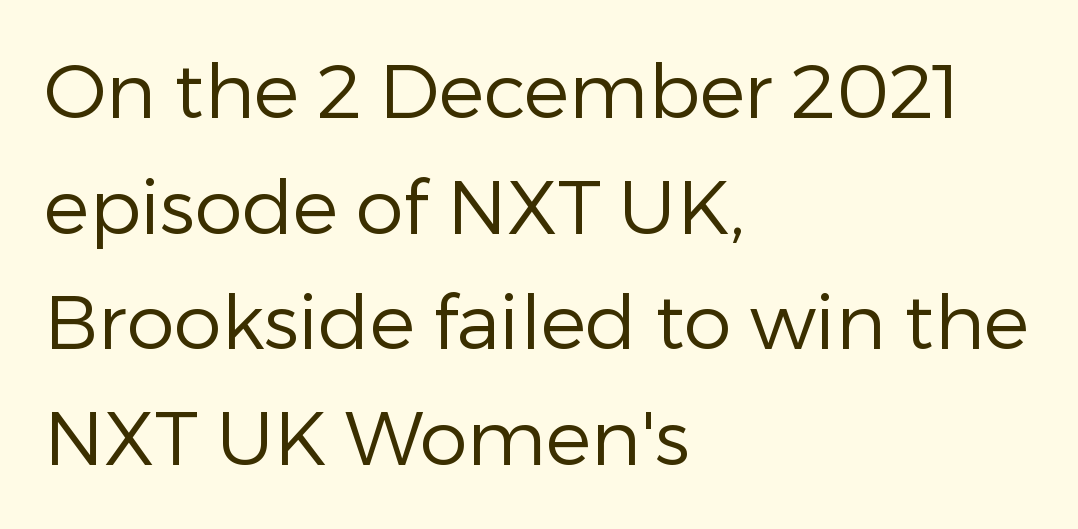
The image shows 76 px regular-weight sans-serif type, upright; set left-aligned, normal line spacing (1.52x), normal letter spacing, not underlined; low stroke contrast and a medium x-height.
